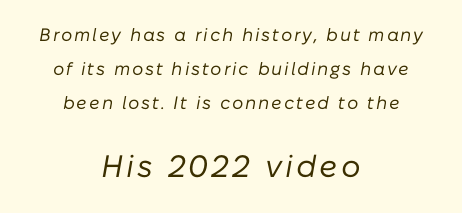
The image shows 31 px regular-weight type, italic (leaning right); set centered, line spacing 1.88x, not underlined; the second (bottom) block is 1.72x larger; low stroke contrast and a medium x-height.
